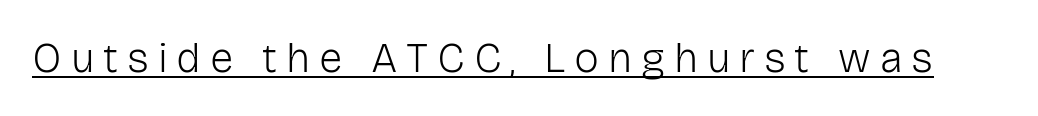
{"serif": "no", "italic": "no", "bold": "no", "weight": "light", "width": "normal", "stroke_contrast": "low", "x_height": "medium", "monospaced": "no", "underline": "yes", "letter_spacing": "wide", "letter_spacing_em": 0.21, "glyph_px": 42}
